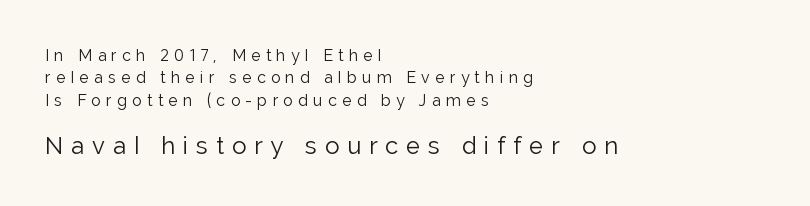
{"italic": "no", "bold": "no", "underline": "no", "align": "left", "line_spacing": "normal", "line_spacing_ratio": 1.4, "letter_spacing": "wide", "letter_spacing_em": 0.33, "larger_block": "second", "size_ratio": 1.5, "glyph_px": 24}
